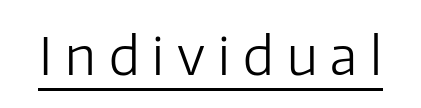
Inter-character spacing is expanded well beyond the font's built-in metrics. Glance below the letters and you will spot a drawn line. Look at the bottom of the vertical strokes: they stop flat, with no serifs. It's the straight-up-and-down kind of type.
